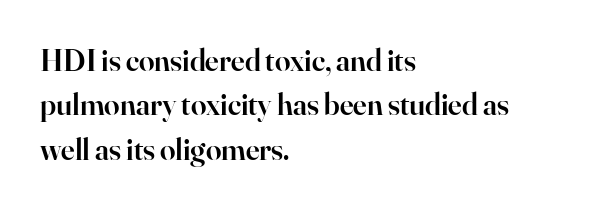
The vertical gap from one line to the next is medium. Nobody drew a line under any word here. Between one letter and the next there's only the usual sliver of space. The passage shown is typed in a proportional face where columns would drift. Every row of glyphs begins at an identical x-position on the left.
